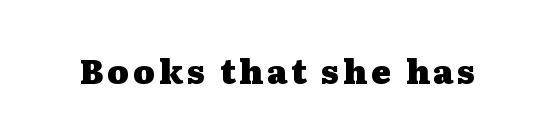
The text was rendered using a seriffed face with decorative stroke endings. Look at the stroke-to-counter ratio: heavy, a bold. Here the designer chose a conventional face with non-uniform glyph widths. Every stem runs plumb, perpendicular to the baseline.
